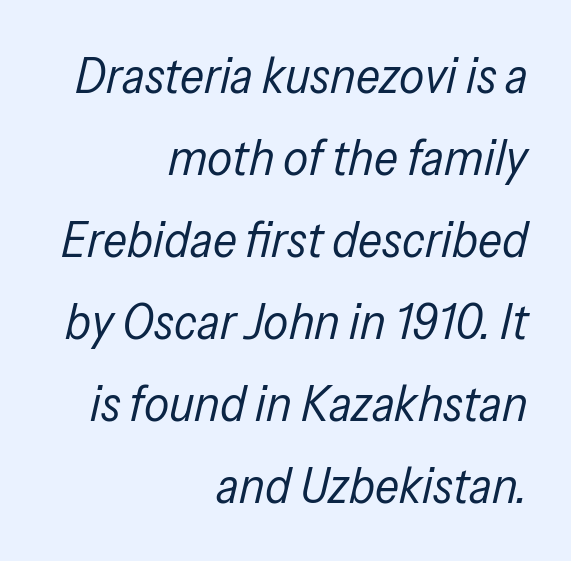
The image shows 50 px regular-weight, condensed type, italic (leaning right); set right-aligned, normal line spacing (1.64x), normal letter spacing, not underlined; low stroke contrast and a medium x-height.
